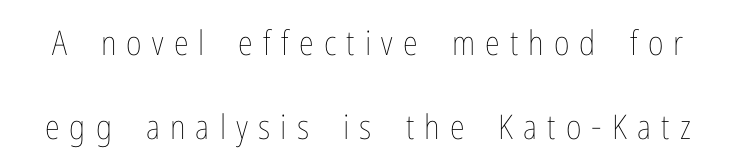
The image shows 34 px thin, condensed type, upright; set loose line spacing (2.46x), unusually wide letter spacing (+0.3 em), not underlined; low stroke contrast and a medium x-height.
